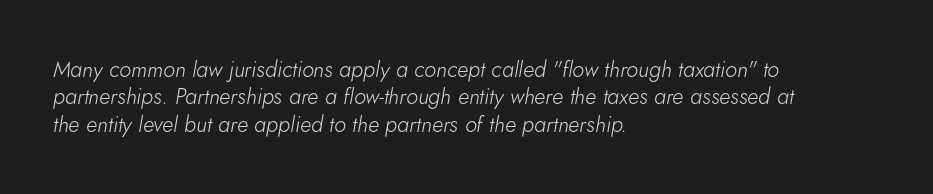
Q: Is the text bold? A: No.
Q: Is the text italic (slanted)? A: Yes, it leans right by about 5 degrees.
Q: Is the text underlined? A: No.
Q: How is the paragraph aligned? A: Left-aligned.
Q: Is the spacing between letters normal or unusually wide? A: Normal.
Q: Is the spacing between lines tight, normal or loose? A: Normal.
